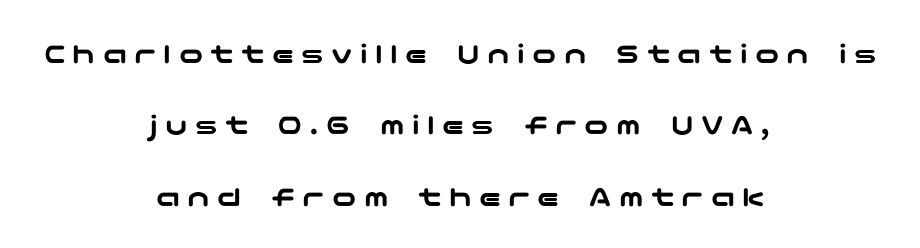
Q: Is the text italic (slanted)? A: No, it is upright.
Q: Is the typeface a serif or a sans-serif typeface? A: Sans-serif.
Q: Is the text underlined? A: No.
Q: How is the paragraph aligned? A: Centered.
Q: Is the spacing between letters normal or unusually wide? A: Unusually wide.
Q: Is the spacing between lines tight, normal or loose? A: Loose.
Q: Width (condensed, normal, or wide)? A: Wide.
Q: Stroke contrast? A: Low.
Q: x-height? A: Medium.
